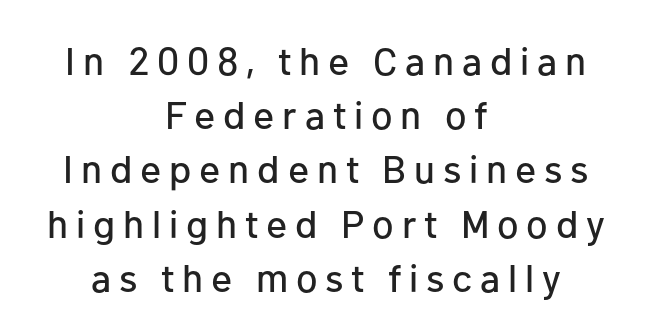
{"serif": "no", "italic": "no", "width": "normal", "stroke_contrast": "low", "x_height": "medium", "monospaced": "no", "underline": "no", "align": "center", "line_spacing": "normal", "line_spacing_ratio": 1.39, "letter_spacing": "wide", "letter_spacing_em": 0.2, "glyph_px": 39}
